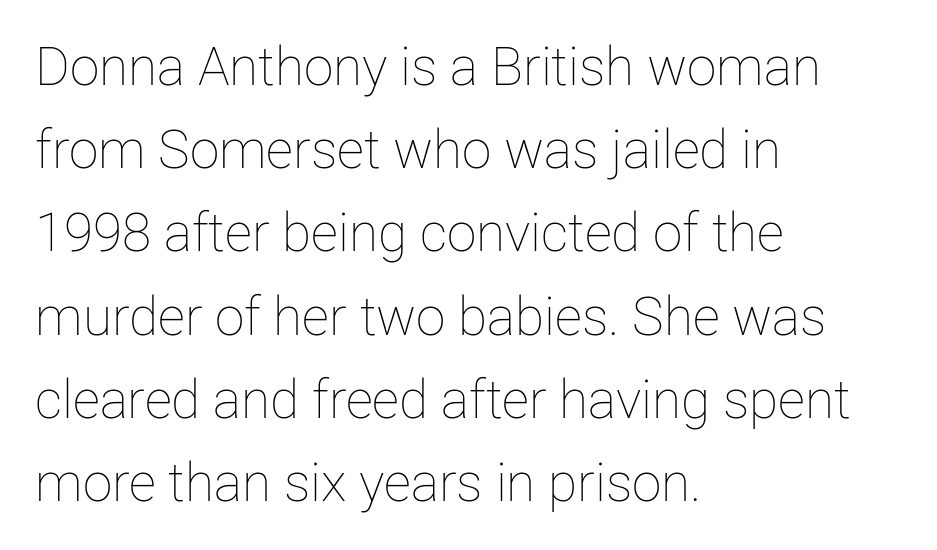
No italicization has been applied; the sample stays upright. The typesetting does not lean heavy: it is not bold. This sample has the flowing, uneven cadence of proportional lettering. If you drew a ruler down the left edge, every line would touch it. Beneath every word, the page is bare. Successive baselines arrive at the customary interval.
